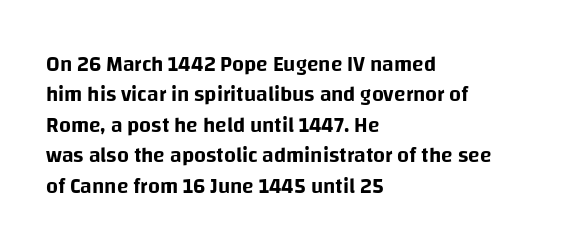
{"italic": "no", "underline": "no", "align": "left", "line_spacing": "normal", "line_spacing_ratio": 1.45, "letter_spacing": "normal", "letter_spacing_em": 0.0, "glyph_px": 21}
